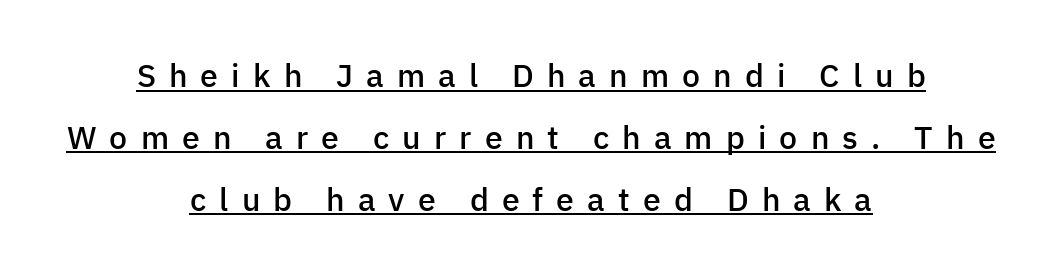
The image shows 32 px semibold sans-serif type, upright; set centered, loose line spacing (1.93x), unusually wide letter spacing (+0.41 em), underlined; low stroke contrast and a medium x-height.
